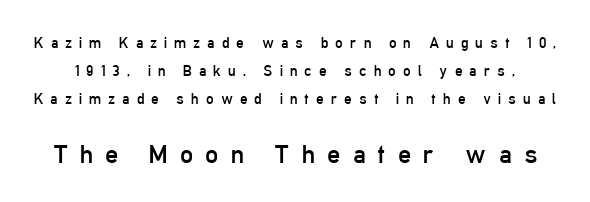
Q: Is the text bold? A: No.
Q: Is the text italic (slanted)? A: No, it is upright.
Q: Is the text underlined? A: No.
Q: Is the spacing between letters normal or unusually wide? A: Unusually wide.
Q: Which block of text is set in a larger size, the first (top) or the second (bottom)? A: The second (bottom) one.
